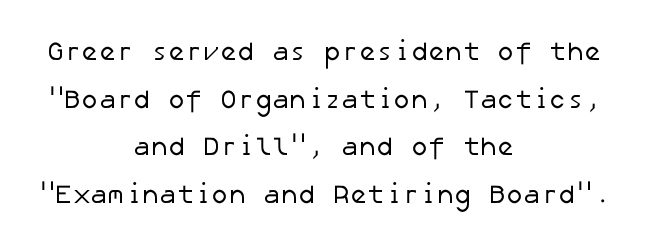
The image shows 26 px text type; set centered, line spacing 1.83x, normal letter spacing, not underlined.
